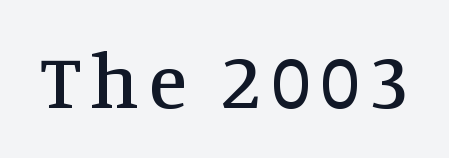
These lines are composed in type with serifs. Underlining? Definitely not there. Here the designer chose a conventional face with non-uniform glyph widths. Characters remain perfectly vertical along every line.
